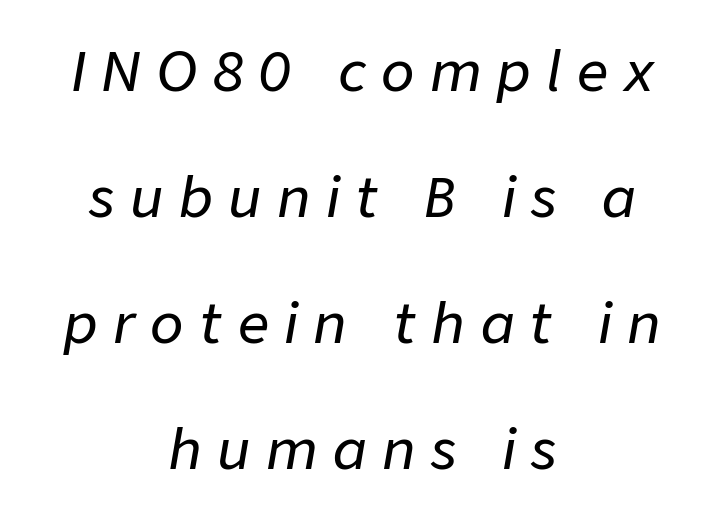
Q: Is the text italic (slanted)? A: Yes, it leans right by about 9 degrees.
Q: Is the text underlined? A: No.
Q: How is the paragraph aligned? A: Centered.
Q: Is the spacing between letters normal or unusually wide? A: Unusually wide.
Q: Is the spacing between lines tight, normal or loose? A: Loose.
Q: Width (condensed, normal, or wide)? A: Normal.
Q: Stroke contrast? A: Low.
Q: x-height? A: Medium.
Q: Monospaced? A: No.
